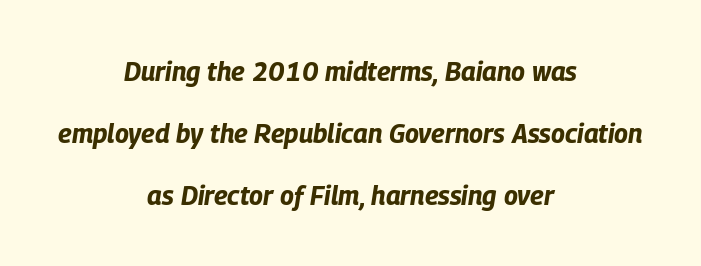
Q: Is the text bold? A: Yes.
Q: Is the text italic (slanted)? A: Yes, it leans right by about 9 degrees.
Q: Is the text underlined? A: No.
Q: How is the paragraph aligned? A: Centered.
Q: Is the spacing between letters normal or unusually wide? A: Normal.
Q: Is the spacing between lines tight, normal or loose? A: Loose.
